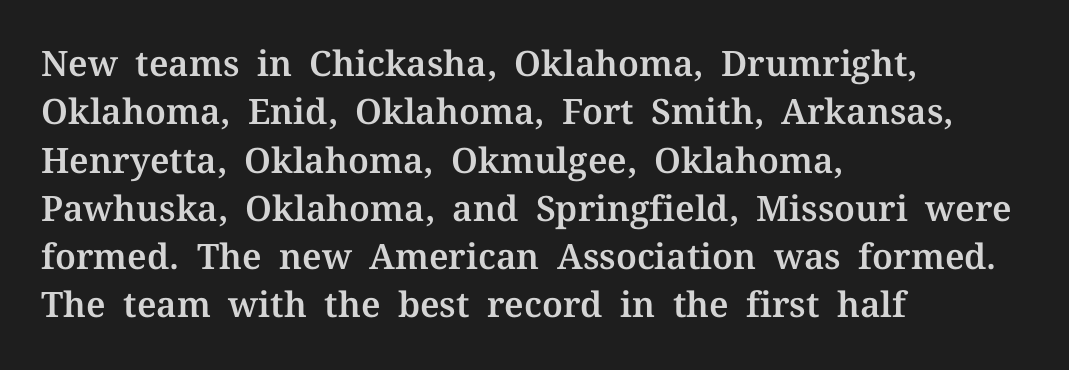
What's the leading like? Ordinary, nothing unusual. A typesetter would call this zero additional tracking. Designer's note — italics off, roman on. Underlining? Definitely not there. Note the varied advance widths — an 'i' is clearly narrower than an 'm'. Each line starts at the same left margin while the right side varies.
